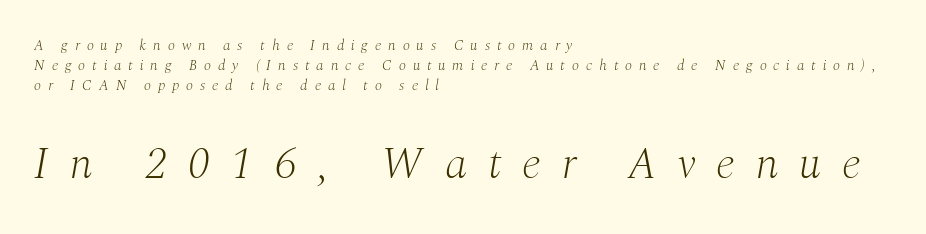
The designer left line spacing at the default. Character widths vary here, with narrow letters taking less room than wide ones. The block sitting lower on the canvas is the one with enlarged characters. The horizontal fit of the characters is loose and conspicuously gappy.
